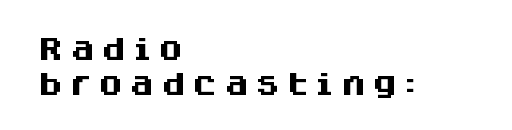
The image shows 25 px bold type, upright; set left-aligned, normal line spacing (1.39x), unusually wide letter spacing (+0.26 em), not underlined.
